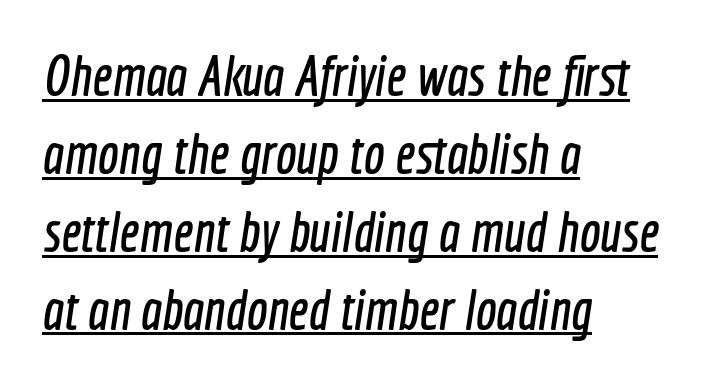
{"serif": "no", "width": "condensed", "x_height": "medium", "monospaced": "no", "underline": "yes", "align": "left", "line_spacing": "normal", "line_spacing_ratio": 1.39, "letter_spacing": "normal", "letter_spacing_em": 0.0, "glyph_px": 56}
